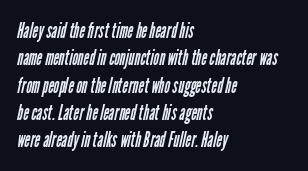
The image shows 22 px text type; set left-aligned, line spacing 1.24x, normal letter spacing, not underlined.
